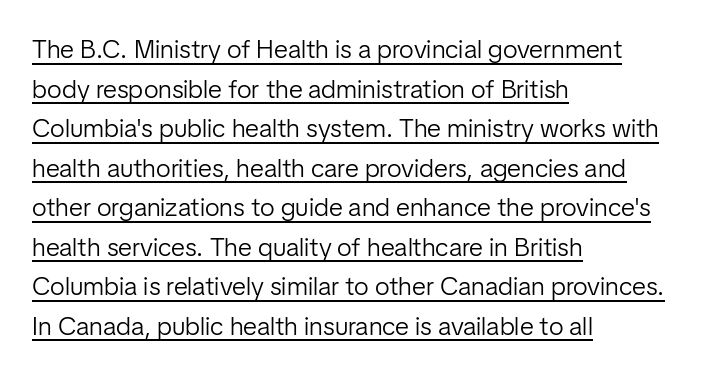
The image shows 26 px text type, upright; set left-aligned, normal line spacing (1.52x), normal letter spacing, underlined.
